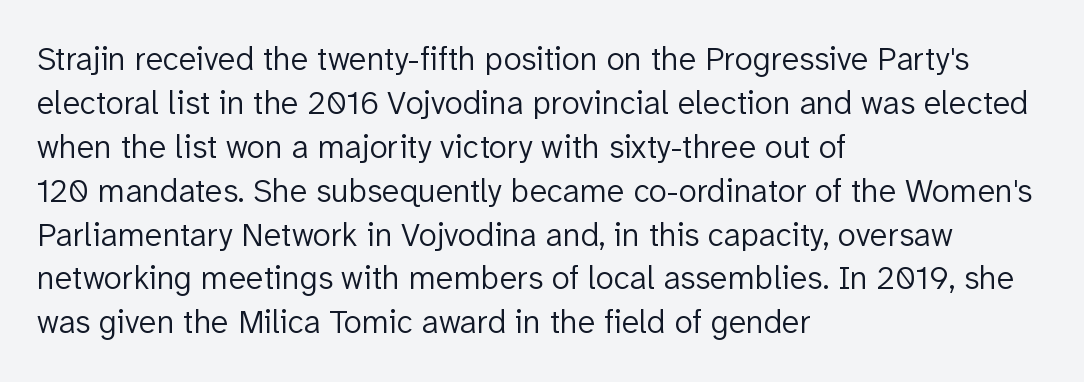
The image shows 33 px light sans-serif type, upright; set left-aligned, normal line spacing (1.33x), normal letter spacing, not underlined; low stroke contrast and a medium x-height.
